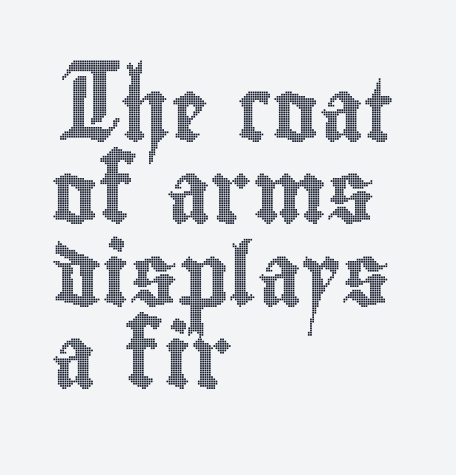
{"italic": "no", "width": "condensed", "x_height": "small", "monospaced": "no", "underline": "no", "align": "left", "line_spacing": "normal", "line_spacing_ratio": 1.33, "letter_spacing": "normal", "letter_spacing_em": 0.0, "glyph_px": 62}
